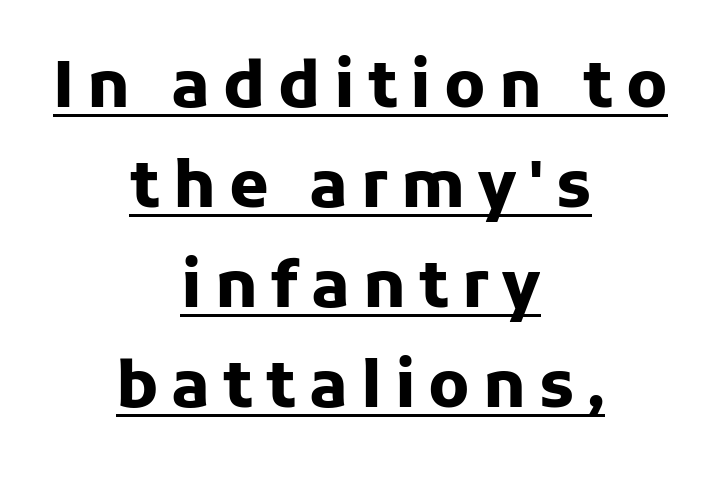
Q: Is the text bold? A: Yes.
Q: Is the text italic (slanted)? A: No, it is upright.
Q: Is the typeface a serif or a sans-serif typeface? A: Sans-serif.
Q: Is the text underlined? A: Yes.
Q: How is the paragraph aligned? A: Centered.
Q: Is the spacing between letters normal or unusually wide? A: Unusually wide.
Q: Is the spacing between lines tight, normal or loose? A: Normal.
Q: Width (condensed, normal, or wide)? A: Normal.
Q: Stroke contrast? A: Low.
Q: x-height? A: Medium.
Q: Monospaced? A: No.
